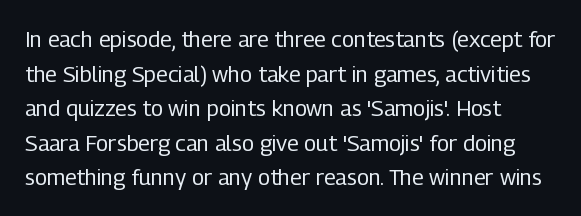
Which margin do the lines hug? The left one — the right edge is uneven. This is roman type, the default non-slanted kind. Summary of vertical rhythm: regular, with standard interline spacing. These glyphs show unthickened strokes, regular width or finer. The rendering keeps characters at their native spacing. The gap between lines stays unmarked.
